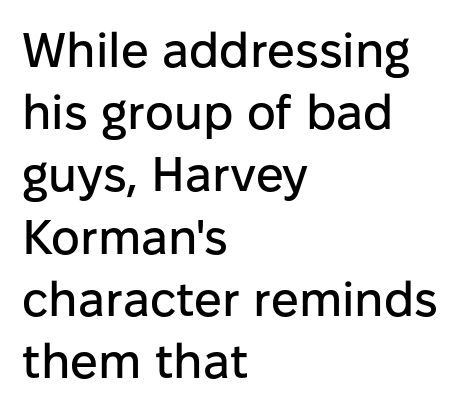
The image shows 49 px sans-serif type, upright; set left-aligned, normal line spacing (1.27x), normal letter spacing, not underlined; low stroke contrast and a medium x-height.
